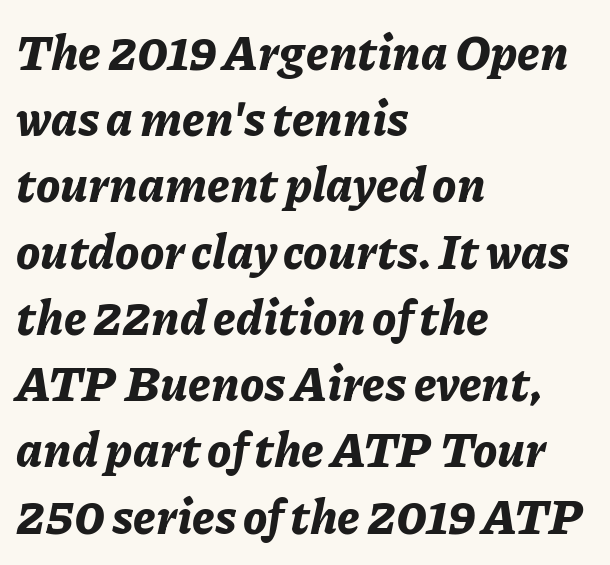
Q: Is the text bold? A: Yes.
Q: Is the text italic (slanted)? A: Yes, it leans right by about 11 degrees.
Q: Is the text underlined? A: No.
Q: How is the paragraph aligned? A: Left-aligned.
Q: Is the spacing between letters normal or unusually wide? A: Normal.
Q: Is the spacing between lines tight, normal or loose? A: Normal.
Q: Width (condensed, normal, or wide)? A: Normal.
Q: Stroke contrast? A: Low.
Q: x-height? A: Medium.
Q: Monospaced? A: No.
